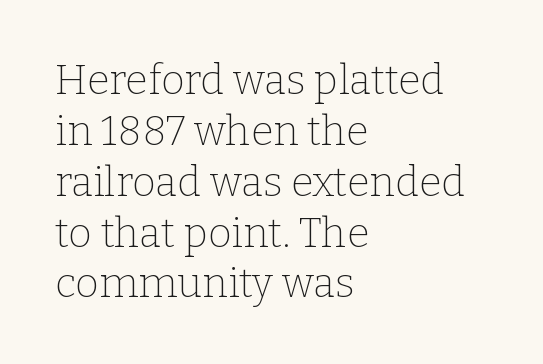
{"serif": "yes", "italic": "no", "bold": "no", "weight": "thin", "width": "normal", "stroke_contrast": "low", "x_height": "medium", "monospaced": "no", "underline": "no", "align": "left", "line_spacing_ratio": 1.24, "letter_spacing": "normal", "letter_spacing_em": 0.0, "glyph_px": 41}
